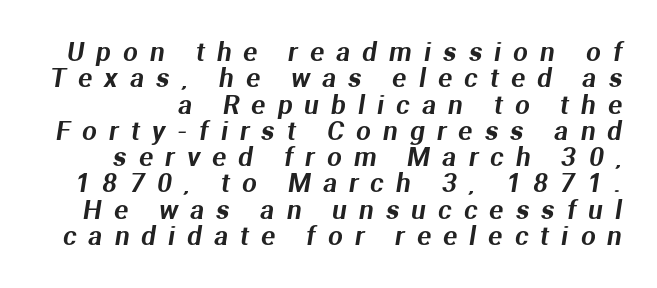
{"underline": "no", "line_spacing": "tight", "line_spacing_ratio": 1.01, "letter_spacing": "wide", "letter_spacing_em": 0.47, "glyph_px": 26}
